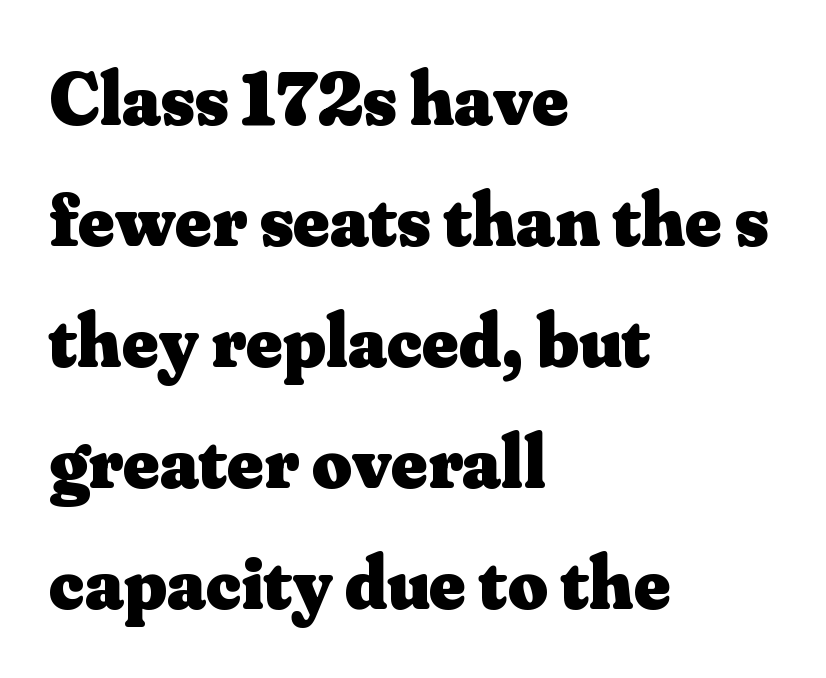
In terms of letterform style, serifs are clearly present. The specimen reads as upright at a glance. Just letters on the line, the space beneath them empty. Here the designer chose a conventional face with non-uniform glyph widths. The space between consecutive lines is moderate.
